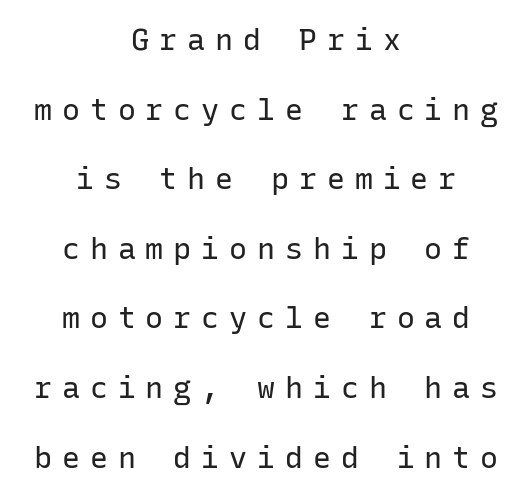
The image shows 30 px regular-weight sans-serif type, upright, monospaced; set centered, loose line spacing (2.32x), unusually wide letter spacing (+0.33 em), not underlined; low stroke contrast and a medium x-height.
